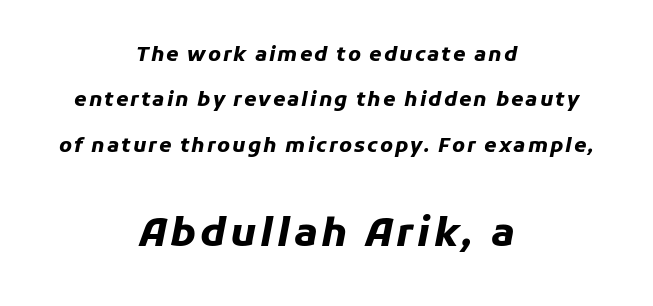
{"italic": "yes", "lean": "right", "slant_degrees": 11, "bold": "yes", "weight": "heavy", "width": "normal", "stroke_contrast": "low", "x_height": "medium", "monospaced": "no", "underline": "no", "align": "center", "line_spacing": "loose", "line_spacing_ratio": 2.27, "larger_block": "second", "size_ratio": 1.95, "glyph_px": 39}
